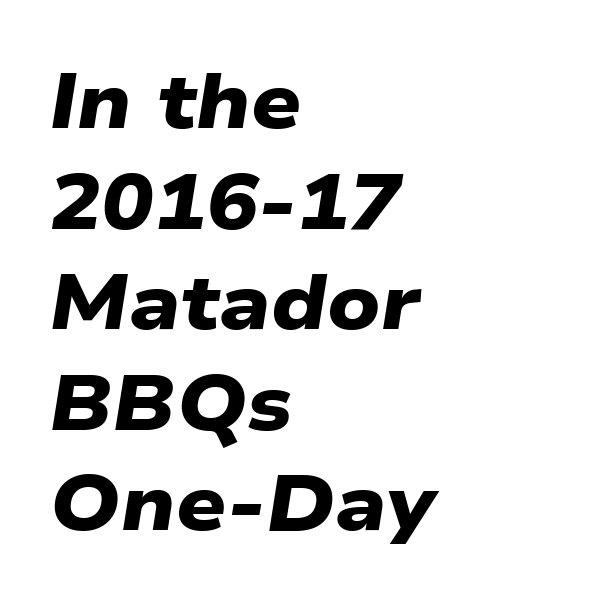
Q: Is the text bold? A: Yes.
Q: Is the typeface a serif or a sans-serif typeface? A: Sans-serif.
Q: Is the text underlined? A: No.
Q: How is the paragraph aligned? A: Left-aligned.
Q: Is the spacing between letters normal or unusually wide? A: Normal.
Q: Is the spacing between lines tight, normal or loose? A: Normal.
Q: Width (condensed, normal, or wide)? A: Wide.
Q: Stroke contrast? A: Low.
Q: x-height? A: Medium.
Q: Monospaced? A: No.
